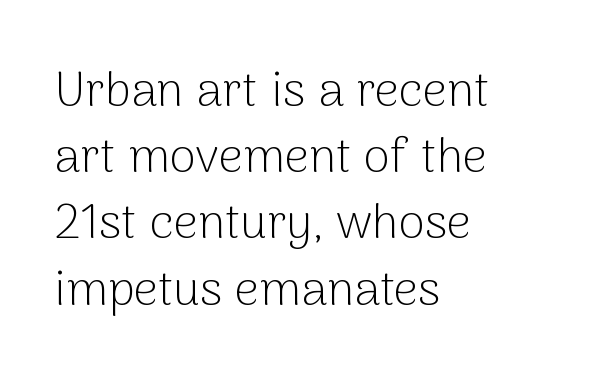
The image shows 48 px light sans-serif type, upright; set left-aligned, normal line spacing (1.38x), normal letter spacing, not underlined; low stroke contrast and a medium x-height.
